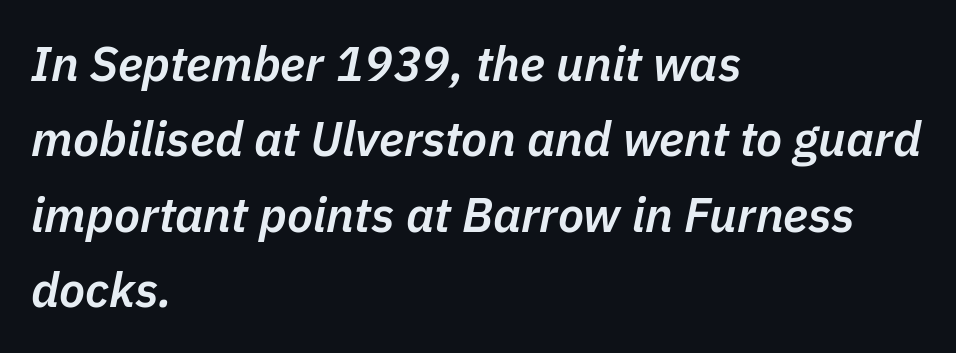
The image shows 48 px semibold type, italic (leaning right); set left-aligned, normal line spacing (1.57x), normal letter spacing, not underlined; low stroke contrast and a medium x-height.
